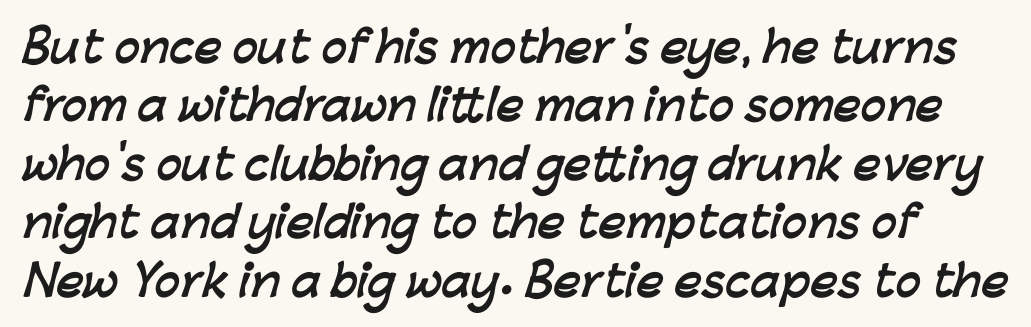
{"serif": "no", "bold": "yes", "weight": "semibold", "width": "normal", "stroke_contrast": "low", "x_height": "medium", "monospaced": "no", "underline": "no", "line_spacing": "normal", "line_spacing_ratio": 1.39, "letter_spacing": "normal", "letter_spacing_em": 0.0, "glyph_px": 42}
